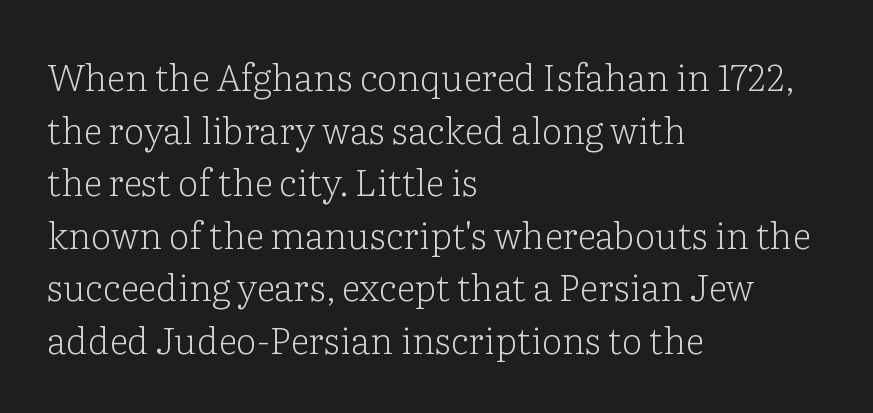
{"serif": "yes", "italic": "no", "bold": "no", "weight": "light", "width": "normal", "stroke_contrast": "low", "x_height": "medium", "monospaced": "no", "underline": "no", "align": "left", "line_spacing": "normal", "line_spacing_ratio": 1.42, "letter_spacing": "normal", "letter_spacing_em": 0.0, "glyph_px": 37}
